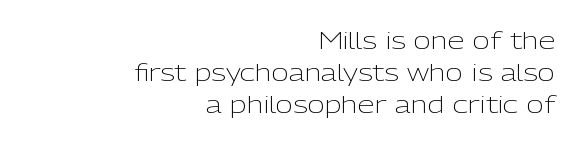
{"italic": "no", "bold": "no", "underline": "no", "align": "right", "line_spacing": "normal", "line_spacing_ratio": 1.33, "letter_spacing": "normal", "letter_spacing_em": 0.0, "glyph_px": 24}
